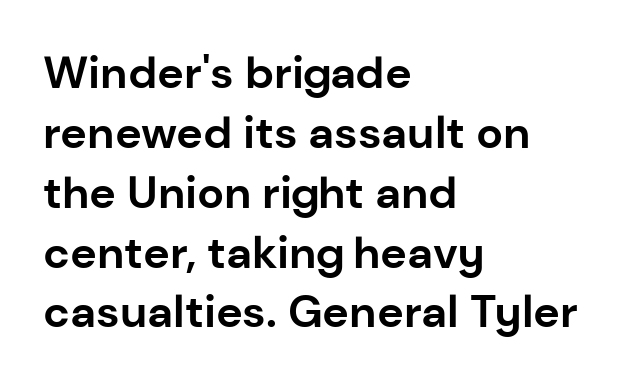
The passage shown is emphatically bold. Tracking value appears to be zero — textbook default spacing. You can tell from the bare stems that sans-serif type was used. This sample has the flowing, uneven cadence of proportional lettering. The specimen omits any rule beneath the text block's lines.
